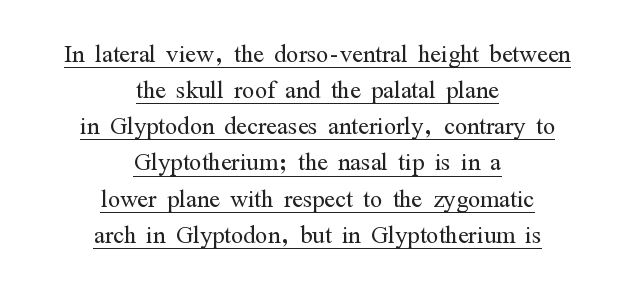
Q: Is the text bold? A: No.
Q: Is the text italic (slanted)? A: No, it is upright.
Q: Is the typeface a serif or a sans-serif typeface? A: Serif.
Q: Is the text underlined? A: Yes.
Q: How is the paragraph aligned? A: Centered.
Q: Is the spacing between letters normal or unusually wide? A: Normal.
Q: Is the spacing between lines tight, normal or loose? A: Tight.
Q: Width (condensed, normal, or wide)? A: Condensed.
Q: Stroke contrast? A: Medium.
Q: x-height? A: Medium.
Q: Monospaced? A: No.
